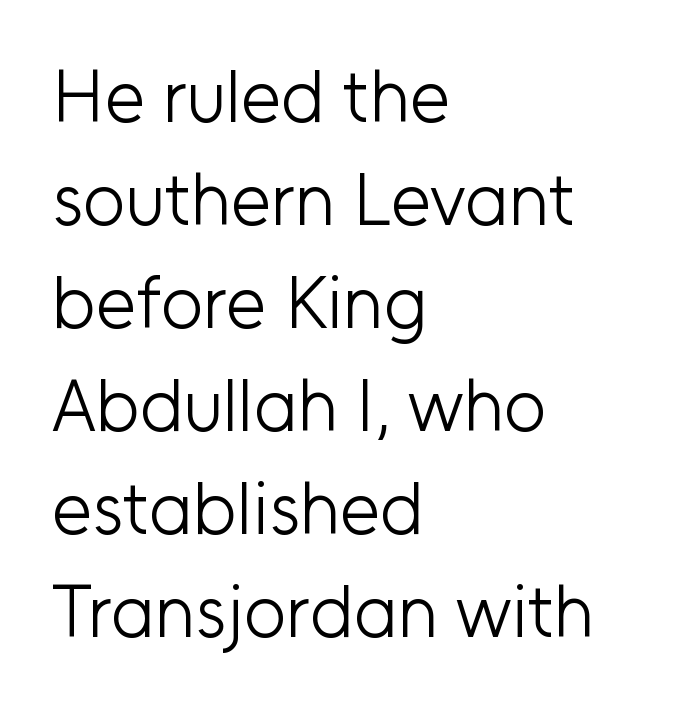
Each letter keeps its own natural width here, so spacing adapts to shape. The type sits square on the baseline with zero lean. Regarding leading, the lines here are spaced in the standard way. The space beneath each line is pristine and unruled. Is this a sans? Yes — the strokes have no serifs.
